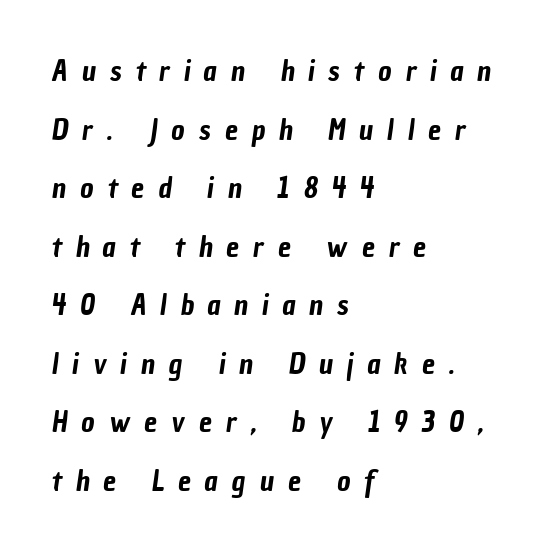
The image shows 29 px condensed sans-serif type; set left-aligned, loose line spacing (2.02x), unusually wide letter spacing (+0.48 em), not underlined; low stroke contrast and a medium x-height.
